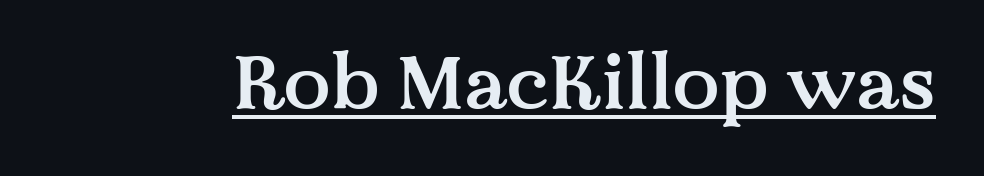
The typography opts for an upright posture over an oblique one. Little horizontal feet cap the strokes, marking this as serif type. The letters advance in unequal steps, a hallmark of proportional type. Nobody touched the tracking dial on this one. The specimen includes a rule beneath the text block's lines. Weight check: semibold — heavier than regular, not quite bold.
